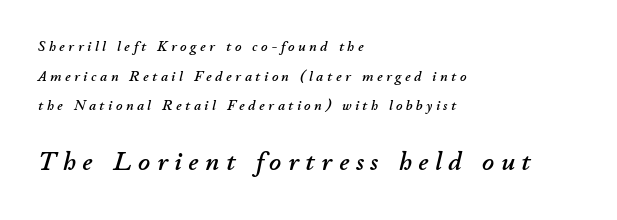
{"italic": "yes", "lean": "right", "slant_degrees": 11, "underline": "no", "align": "left", "line_spacing": "loose", "line_spacing_ratio": 2.11, "letter_spacing": "wide", "letter_spacing_em": 0.26, "larger_block": "second", "size_ratio": 1.86, "glyph_px": 26}
